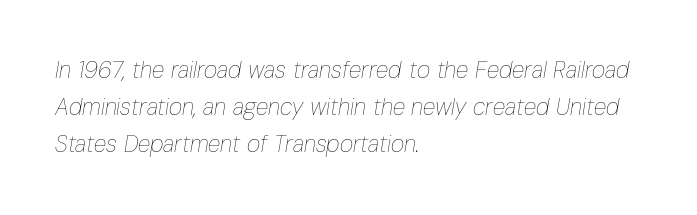
{"italic": "yes", "lean": "right", "slant_degrees": 10, "bold": "no", "underline": "no", "align": "left", "line_spacing": "normal", "line_spacing_ratio": 1.6, "letter_spacing": "normal", "letter_spacing_em": 0.0, "glyph_px": 23}
